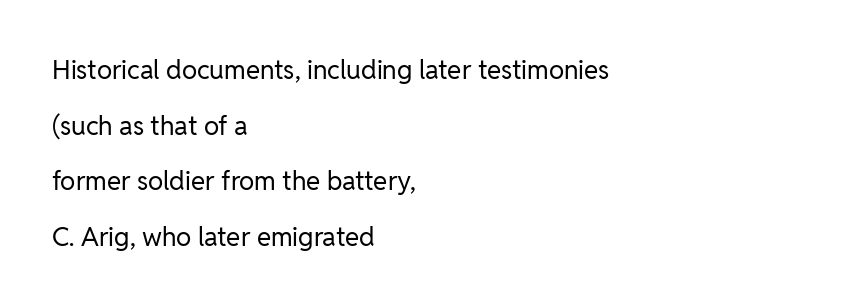
Q: Is the text bold? A: No.
Q: Is the text italic (slanted)? A: No, it is upright.
Q: Is the text underlined? A: No.
Q: How is the paragraph aligned? A: Left-aligned.
Q: Is the spacing between letters normal or unusually wide? A: Normal.
Q: Is the spacing between lines tight, normal or loose? A: Loose.
